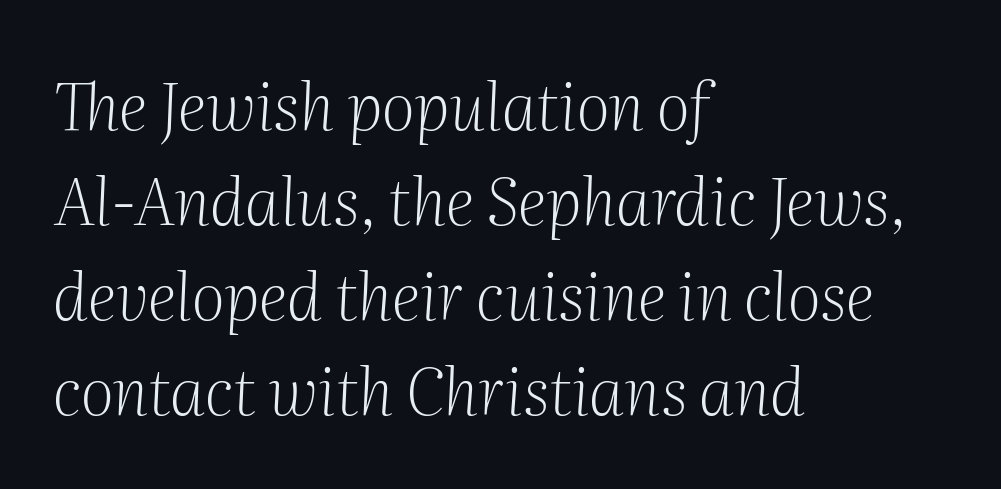
{"serif": "yes", "italic": "yes", "lean": "right", "slant_degrees": 2, "bold": "no", "weight": "light", "width": "normal", "stroke_contrast": "medium", "x_height": "medium", "monospaced": "no", "underline": "no", "align": "left", "line_spacing": "normal", "line_spacing_ratio": 1.46, "letter_spacing": "normal", "letter_spacing_em": 0.0, "glyph_px": 65}
